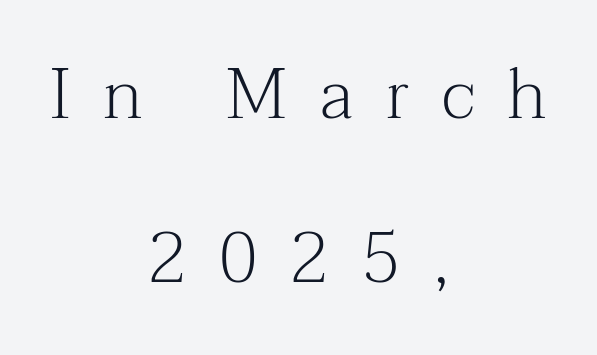
{"serif": "yes", "italic": "no", "bold": "no", "weight": "light", "width": "normal", "stroke_contrast": "medium", "x_height": "medium", "monospaced": "no", "underline": "no", "align": "center", "line_spacing": "loose", "line_spacing_ratio": 2.34, "letter_spacing": "wide", "letter_spacing_em": 0.47, "glyph_px": 70}
